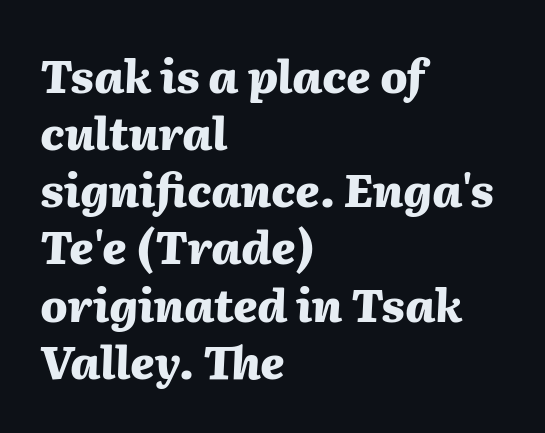
The image shows 45 px heavy type, italic (leaning right); set left-aligned, normal line spacing (1.27x), normal letter spacing, not underlined; medium stroke contrast and a medium x-height.
